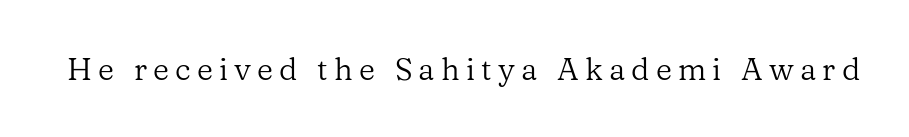
Q: Is the text bold? A: No.
Q: Is the text italic (slanted)? A: No, it is upright.
Q: Is the typeface a serif or a sans-serif typeface? A: Serif.
Q: Is the text underlined? A: No.
Q: Is the spacing between letters normal or unusually wide? A: Unusually wide.
Q: Width (condensed, normal, or wide)? A: Normal.
Q: Stroke contrast? A: Low.
Q: x-height? A: Medium.
Q: Monospaced? A: No.
